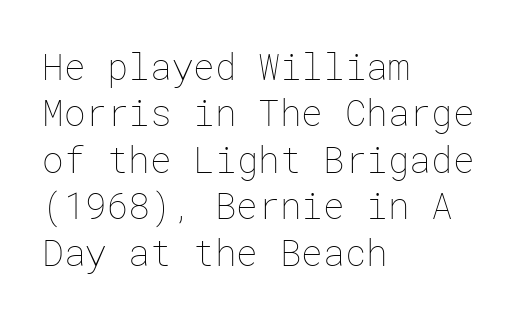
{"italic": "no", "bold": "no", "weight": "thin", "width": "normal", "stroke_contrast": "low", "x_height": "medium", "underline": "no", "align": "left", "line_spacing": "normal", "line_spacing_ratio": 1.29, "letter_spacing": "normal", "letter_spacing_em": 0.0, "glyph_px": 36}
